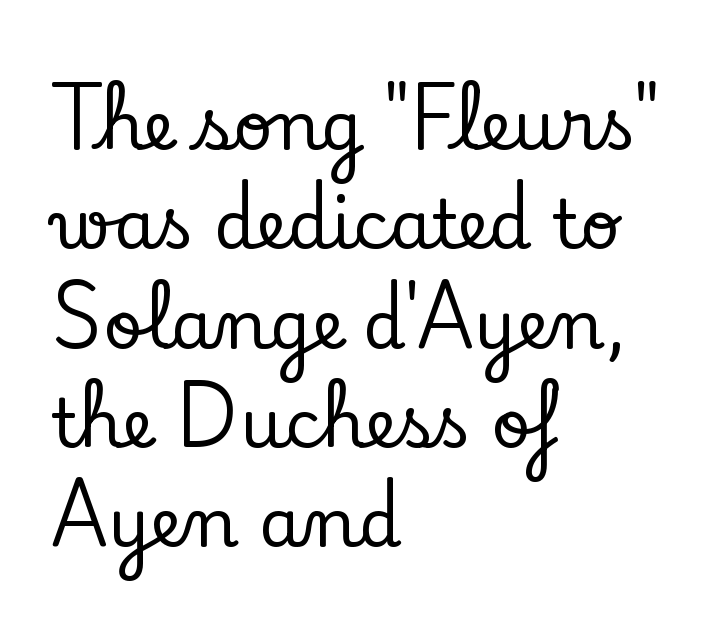
{"italic": "no", "width": "normal", "stroke_contrast": "low", "x_height": "small", "monospaced": "no", "underline": "no", "align": "left", "line_spacing": "normal", "line_spacing_ratio": 1.46, "letter_spacing": "normal", "letter_spacing_em": 0.0, "glyph_px": 68}
